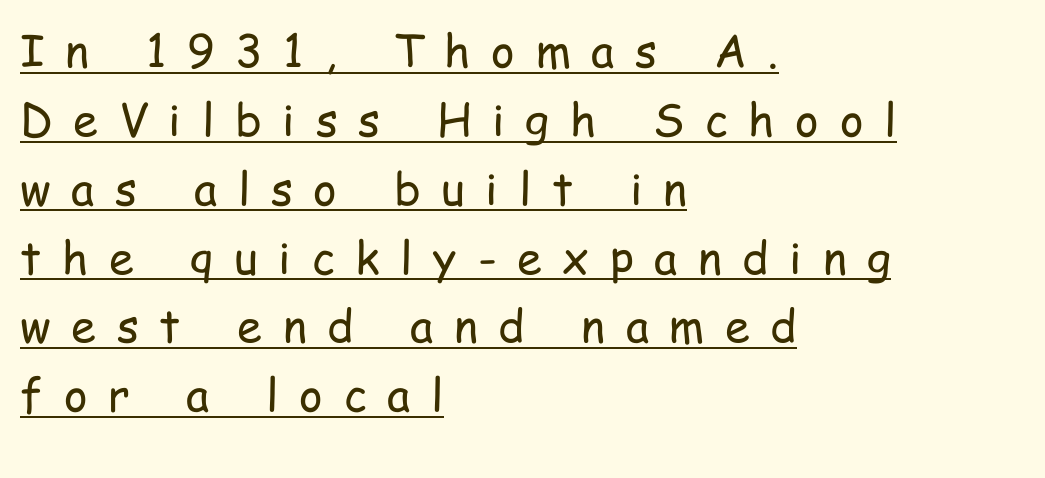
{"serif": "no", "italic": "no", "bold": "no", "weight": "regular", "width": "condensed", "stroke_contrast": "low", "x_height": "medium", "monospaced": "no", "underline": "yes", "align": "left", "line_spacing": "normal", "line_spacing_ratio": 1.53, "letter_spacing": "wide", "letter_spacing_em": 0.46, "glyph_px": 45}
